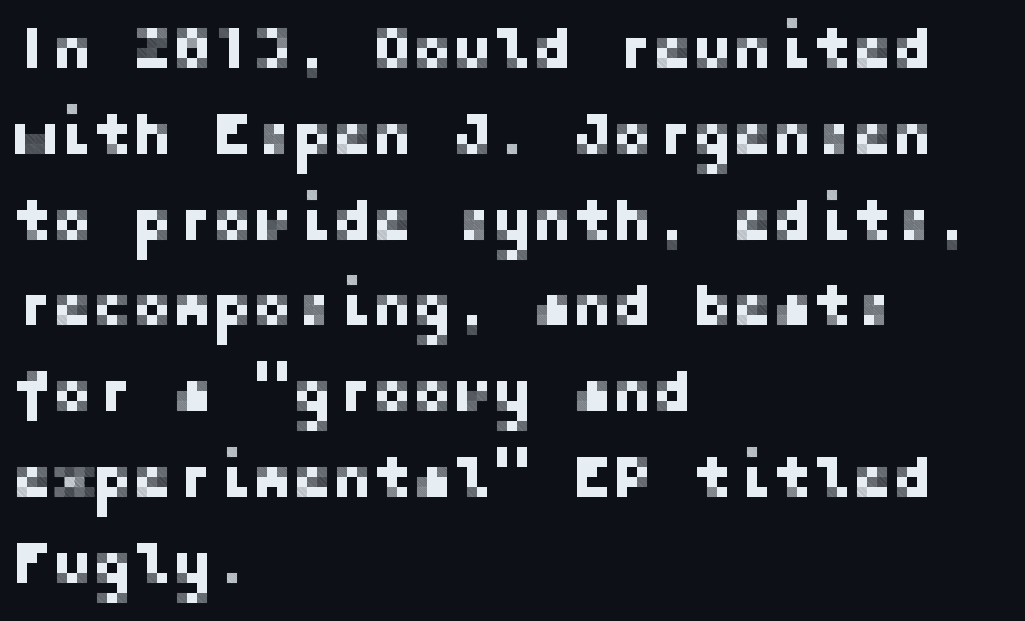
Every row of glyphs begins at an identical x-position on the left. Default kerning and tracking; the words read as compact shapes. These lines are composed in type without serifs. The words here are not underlined. The leading is moderate, giving the passage an even texture. Style check: upright.
